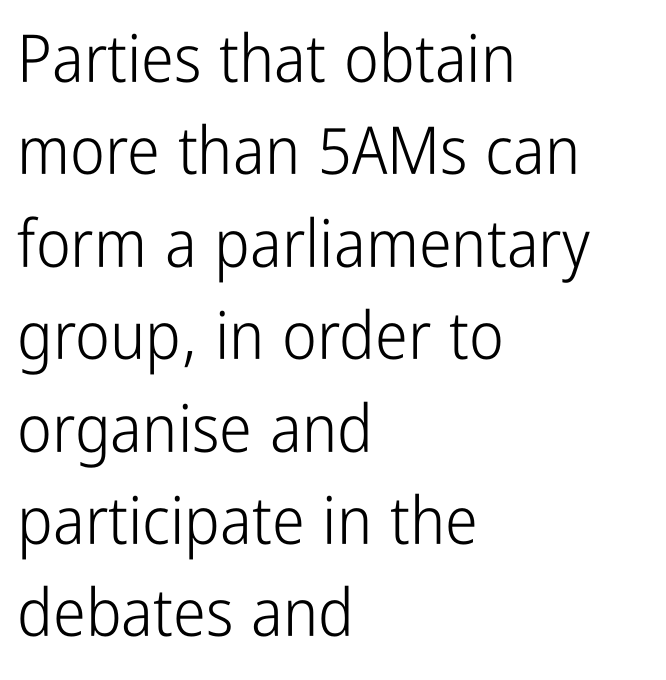
The image shows 66 px light, condensed sans-serif type, upright; set left-aligned, normal line spacing (1.4x), normal letter spacing, not underlined; low stroke contrast and a medium x-height.
